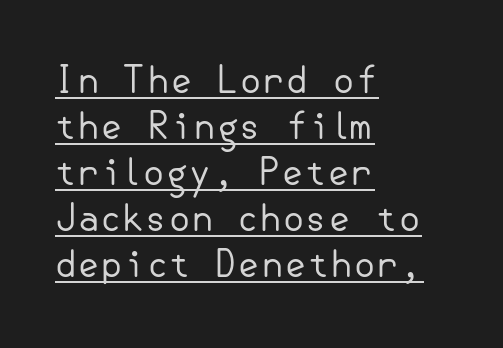
{"serif": "no", "italic": "no", "bold": "no", "weight": "regular", "width": "normal", "stroke_contrast": "low", "x_height": "small", "underline": "yes", "align": "left", "line_spacing_ratio": 1.24, "letter_spacing": "normal", "letter_spacing_em": 0.0, "glyph_px": 37}
